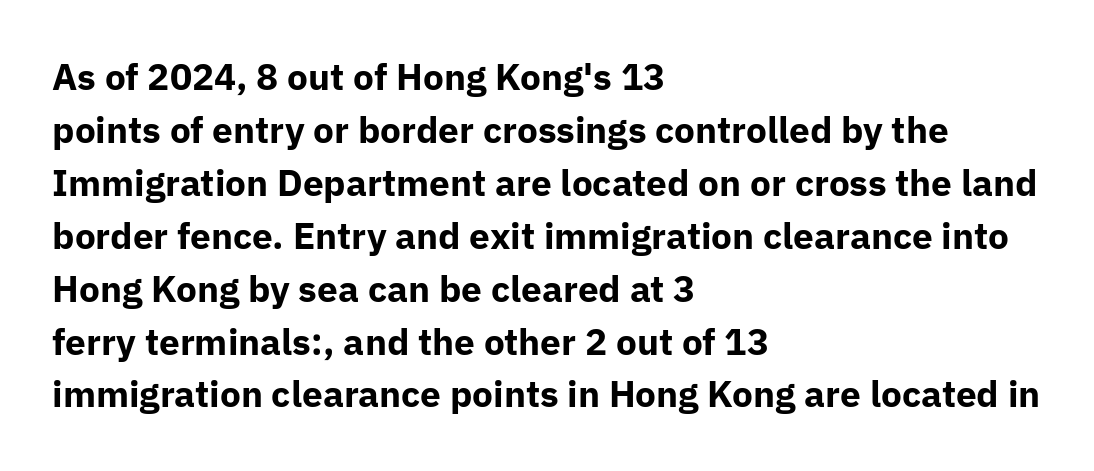
Is there much room between lines? A standard amount, neither cramped nor airy. Just letters on the line, the space beneath them empty. Check where the strokes stop: nothing finishes them off — pure sans. The typesetting leans heavy: a genuine bold. Every character sits straight up, as roman type does.
